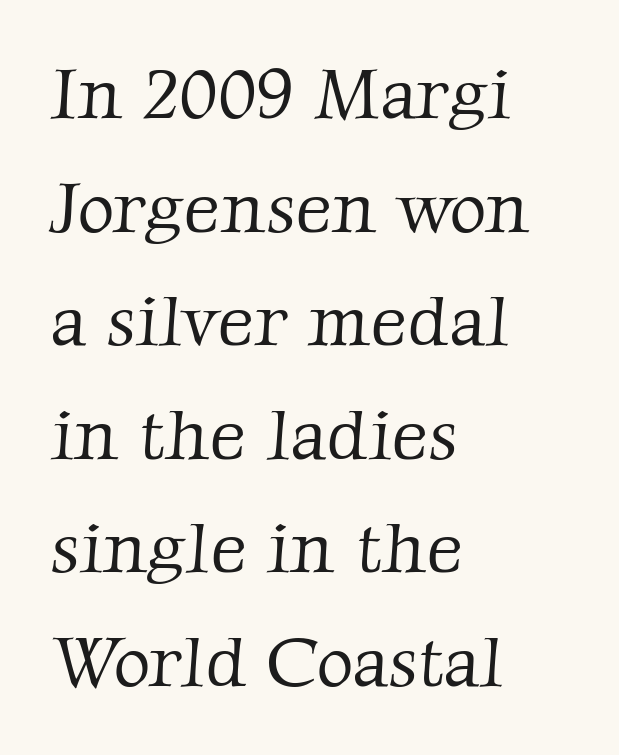
The image shows 71 px light serif type; set left-aligned, normal line spacing (1.6x), normal letter spacing, not underlined; low stroke contrast and a medium x-height.
